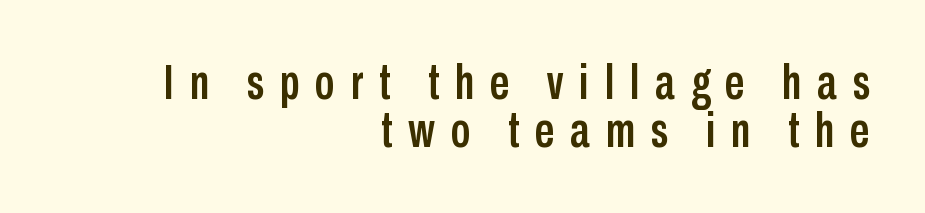
The image shows 49 px condensed sans-serif type, upright; set right-aligned, tight line spacing (0.97x), unusually wide letter spacing (+0.32 em), not underlined; low stroke contrast and a medium x-height.
